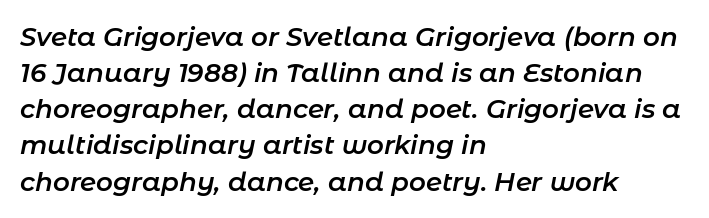
A student would call this left alignment; a typographer would say flush left, rag right. Rendered with sloped, italic letterforms. Just letters on the line, the space beneath them empty. Summary of weight: moderately heavy, a semibold. The rendering keeps characters at their native spacing. Vertically, the passage feels balanced, rows spaced as you'd expect.
